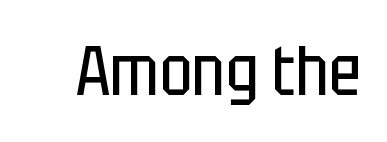
The image shows 69 px regular-weight, condensed sans-serif type, upright; set normal letter spacing, not underlined; low stroke contrast and a large x-height.
